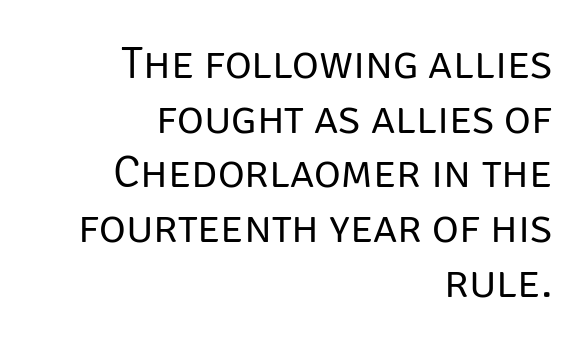
{"serif": "no", "italic": "no", "bold": "no", "weight": "regular", "width": "normal", "stroke_contrast": "low", "x_height": "large", "monospaced": "no", "underline": "no", "align": "right", "line_spacing_ratio": 1.19, "letter_spacing": "normal", "letter_spacing_em": 0.0, "glyph_px": 46}
